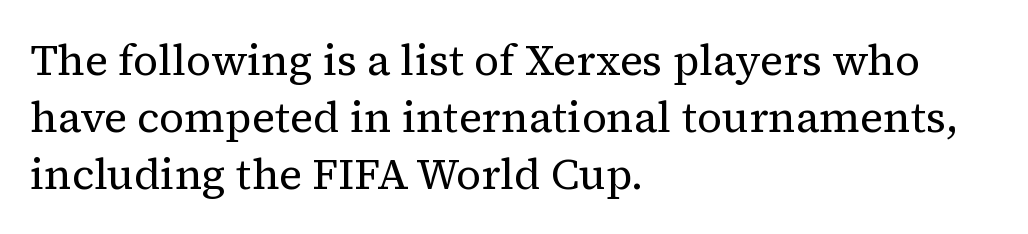
Q: Is the text bold? A: No.
Q: Is the text italic (slanted)? A: No, it is upright.
Q: Is the typeface a serif or a sans-serif typeface? A: Serif.
Q: Is the text underlined? A: No.
Q: How is the paragraph aligned? A: Left-aligned.
Q: Is the spacing between letters normal or unusually wide? A: Normal.
Q: Is the spacing between lines tight, normal or loose? A: Normal.
Q: Width (condensed, normal, or wide)? A: Normal.
Q: Stroke contrast? A: Medium.
Q: x-height? A: Medium.
Q: Monospaced? A: No.
